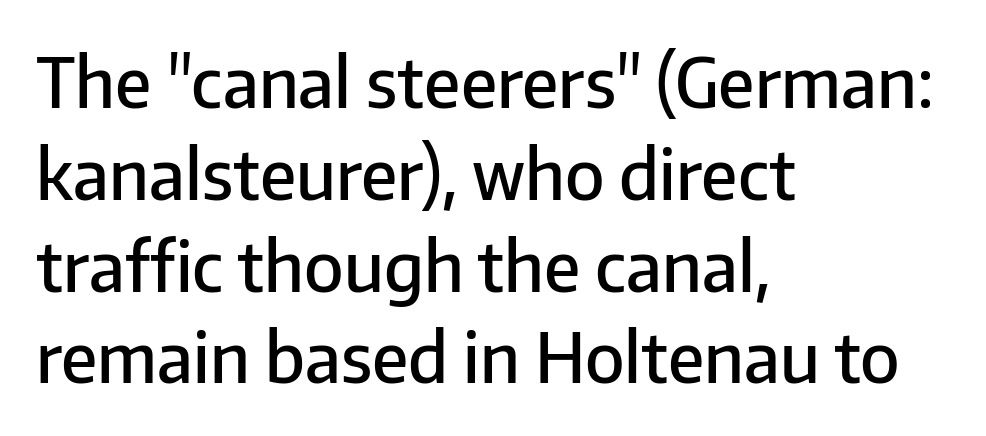
{"serif": "no", "italic": "no", "bold": "semi", "weight": "semibold", "width": "normal", "stroke_contrast": "low", "x_height": "medium", "monospaced": "no", "underline": "no", "align": "left", "line_spacing": "normal", "line_spacing_ratio": 1.33, "letter_spacing": "normal", "letter_spacing_em": 0.0, "glyph_px": 69}
